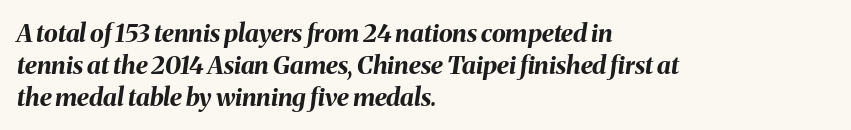
The image shows 25 px bold type, italic (leaning right); set left-aligned, normal line spacing (1.28x), normal letter spacing, not underlined.
